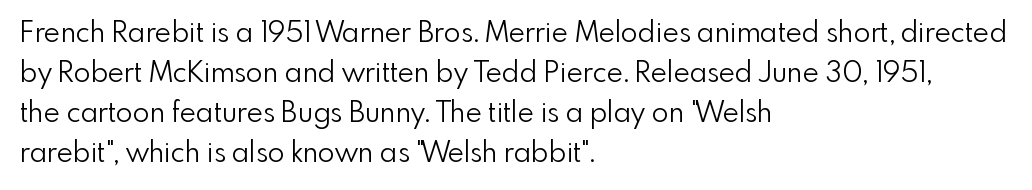
The gap between lines stays unmarked. Character widths vary here, with narrow letters taking less room than wide ones. The setting favours the left margin, as ordinary paragraphs usually do. The lines sit at an ordinary, default distance from one another.
